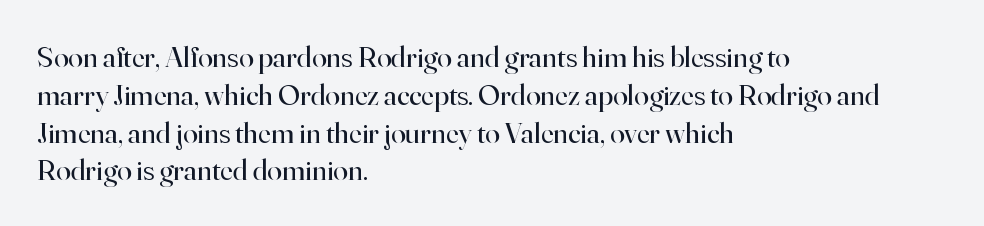
{"serif": "yes", "italic": "no", "bold": "no", "weight": "regular", "width": "normal", "stroke_contrast": "high", "x_height": "small", "monospaced": "no", "underline": "no", "align": "left", "line_spacing": "normal", "line_spacing_ratio": 1.26, "letter_spacing": "normal", "letter_spacing_em": 0.0, "glyph_px": 30}
